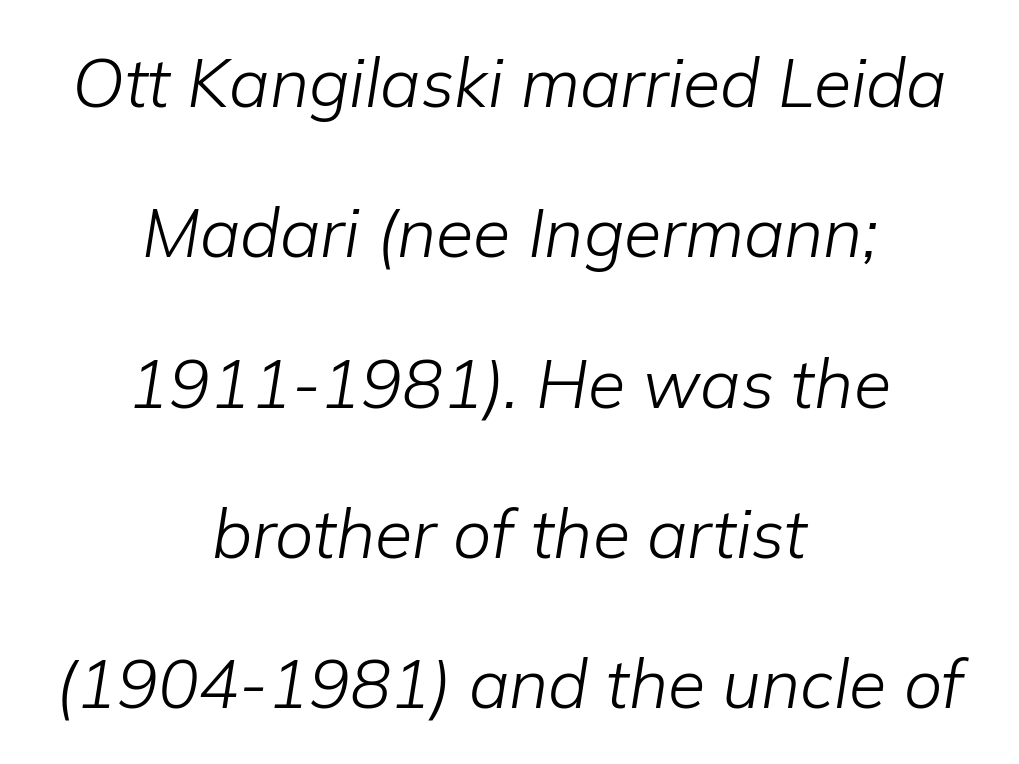
Interline gaps are noticeably wide in this sample. Where is the straight margin? There isn't one; the lines are centered. A light-to-regular cut is what we see here. Words appear dense and cohesive because spacing is normal. Clear beneath every line of the passage.
